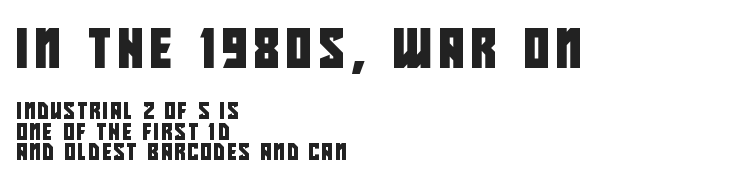
The image shows 39 px condensed sans-serif type; set left-aligned, normal line spacing (1.28x), not underlined; the first (top) block is 2.44x larger; low stroke contrast and a large x-height.
